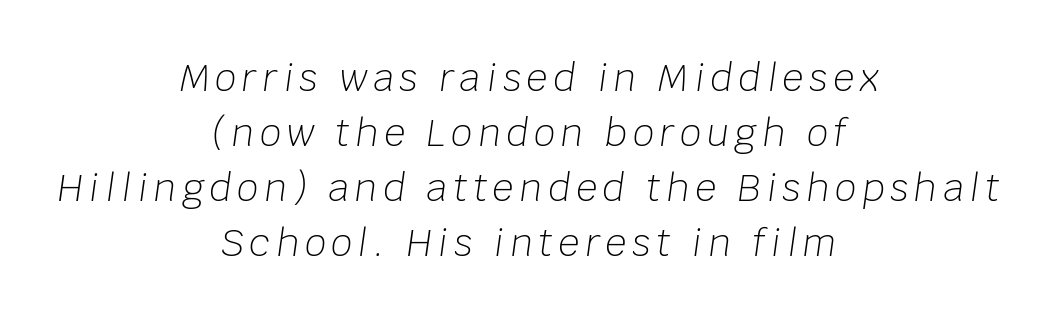
{"italic": "yes", "lean": "right", "slant_degrees": 8, "bold": "no", "weight": "light", "width": "normal", "stroke_contrast": "low", "x_height": "large", "monospaced": "no", "underline": "no", "align": "center", "line_spacing": "normal", "line_spacing_ratio": 1.49, "glyph_px": 37}
